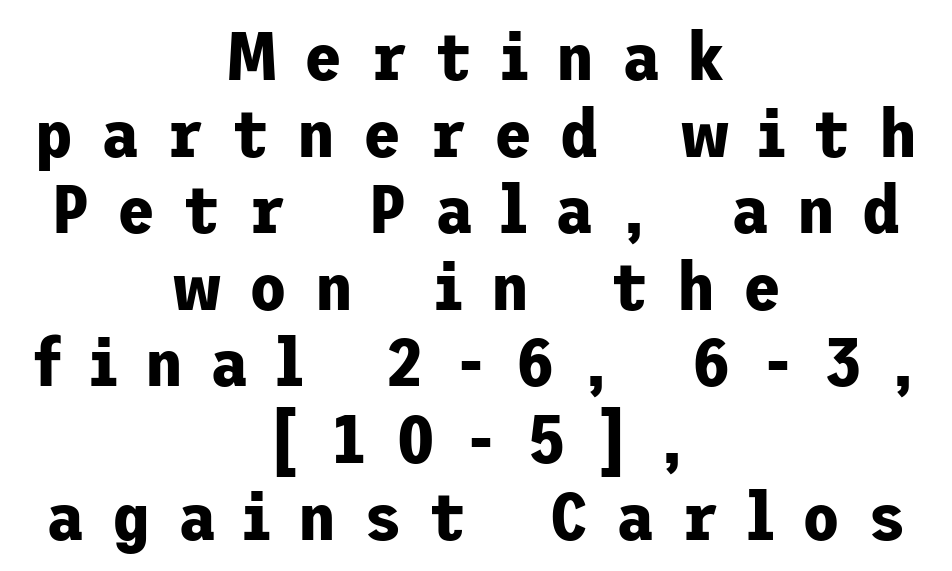
The tracking jumps out immediately: characters are airy and widely separated. Centered paragraph, ragged on both sides. Vertical strokes here are truly vertical. The block of text is dense from top to bottom, with scant space between rows. Does the weight exceed regular? Yes, all the way to bold. The type family on display is of the sans-serif kind.
